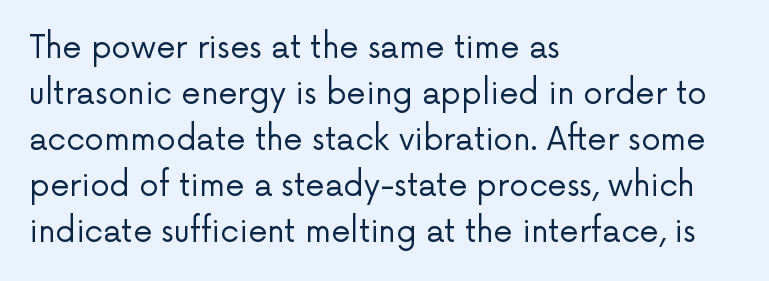
The image shows 31 px regular-weight sans-serif type, upright; set left-aligned, normal line spacing (1.48x), normal letter spacing, not underlined; low stroke contrast and a medium x-height.
